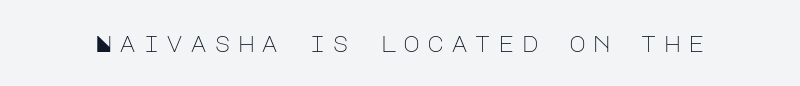
Q: Is the text bold? A: No.
Q: Is the text italic (slanted)? A: No, it is upright.
Q: Is the text underlined? A: No.
Q: Is the spacing between letters normal or unusually wide? A: Unusually wide.
